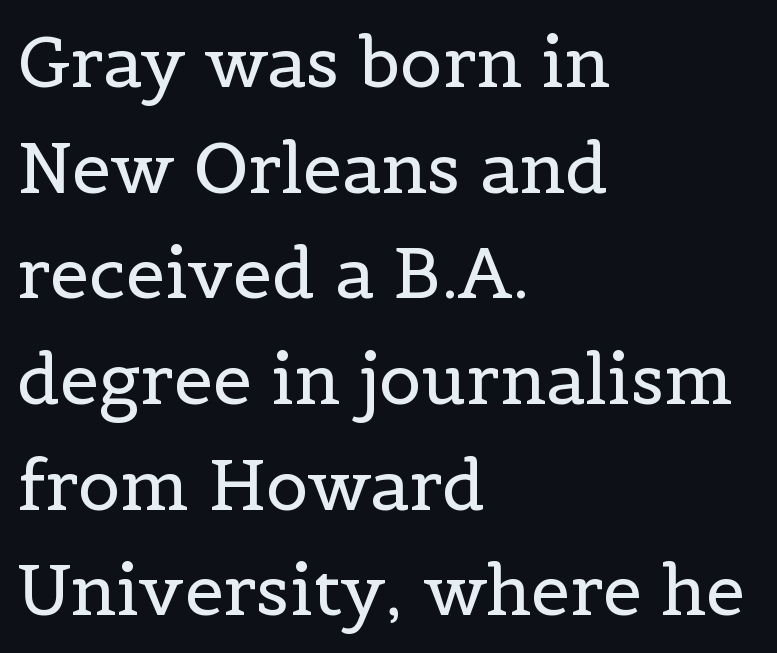
Q: Is the text bold? A: No.
Q: Is the text italic (slanted)? A: No, it is upright.
Q: Is the typeface a serif or a sans-serif typeface? A: Serif.
Q: Is the text underlined? A: No.
Q: How is the paragraph aligned? A: Left-aligned.
Q: Is the spacing between letters normal or unusually wide? A: Normal.
Q: Is the spacing between lines tight, normal or loose? A: Normal.
Q: Width (condensed, normal, or wide)? A: Normal.
Q: x-height? A: Medium.
Q: Monospaced? A: No.
